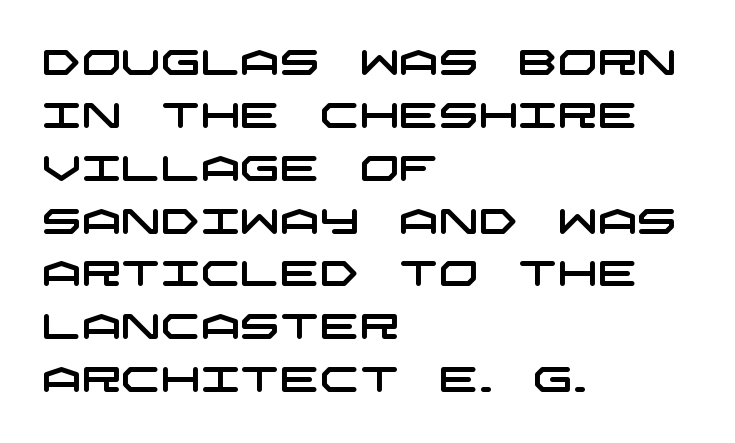
{"serif": "no", "width": "wide", "stroke_contrast": "low", "x_height": "large", "underline": "no", "align": "left", "line_spacing": "normal", "line_spacing_ratio": 1.51, "letter_spacing": "normal", "letter_spacing_em": 0.0, "glyph_px": 35}
